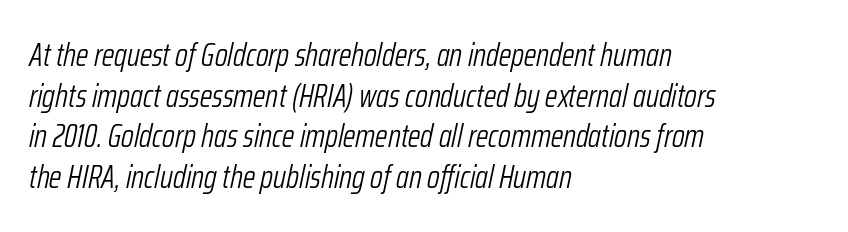
{"italic": "yes", "lean": "right", "slant_degrees": 12, "bold": "no", "weight": "light", "width": "condensed", "stroke_contrast": "low", "x_height": "medium", "monospaced": "no", "underline": "no", "align": "left", "line_spacing": "normal", "line_spacing_ratio": 1.27, "letter_spacing": "normal", "letter_spacing_em": 0.0, "glyph_px": 32}
